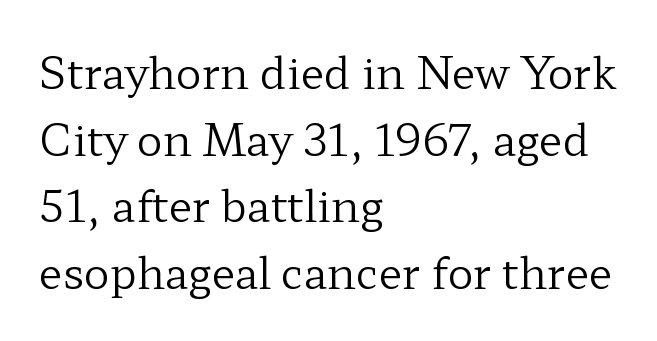
{"serif": "yes", "italic": "no", "bold": "no", "weight": "regular", "width": "wide", "stroke_contrast": "low", "x_height": "medium", "monospaced": "no", "underline": "no", "align": "left", "line_spacing": "normal", "line_spacing_ratio": 1.55, "letter_spacing": "normal", "letter_spacing_em": 0.0, "glyph_px": 43}
